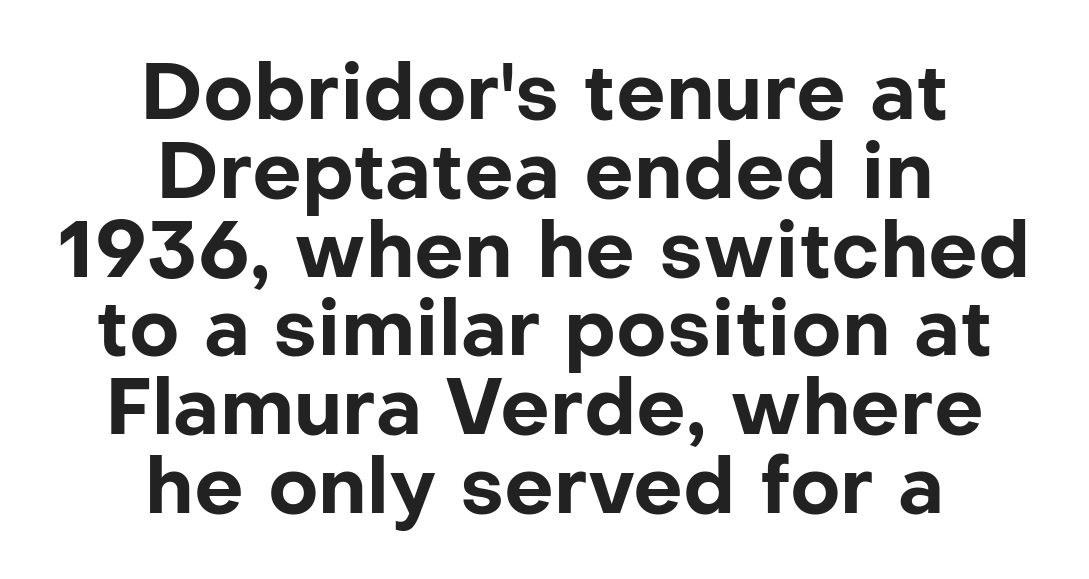
The image shows 78 px bold sans-serif type, upright; set centered, tight line spacing (1.01x), normal letter spacing, not underlined; low stroke contrast and a medium x-height.
